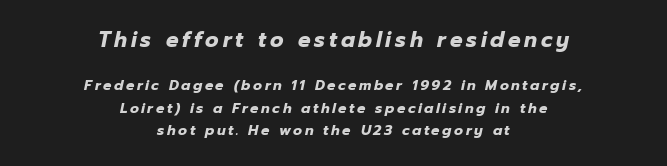
Q: Is the text bold? A: Yes.
Q: Is the text italic (slanted)? A: Yes, it leans right by about 12 degrees.
Q: Is the text underlined? A: No.
Q: How is the paragraph aligned? A: Centered.
Q: Is the spacing between lines tight, normal or loose? A: Normal.
Q: Which block of text is set in a larger size, the first (top) or the second (bottom)? A: The first (top) one.
